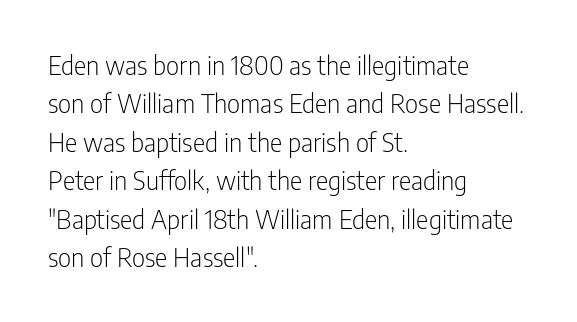
The image shows 26 px text type, upright; set left-aligned, normal line spacing (1.48x), normal letter spacing, not underlined.
